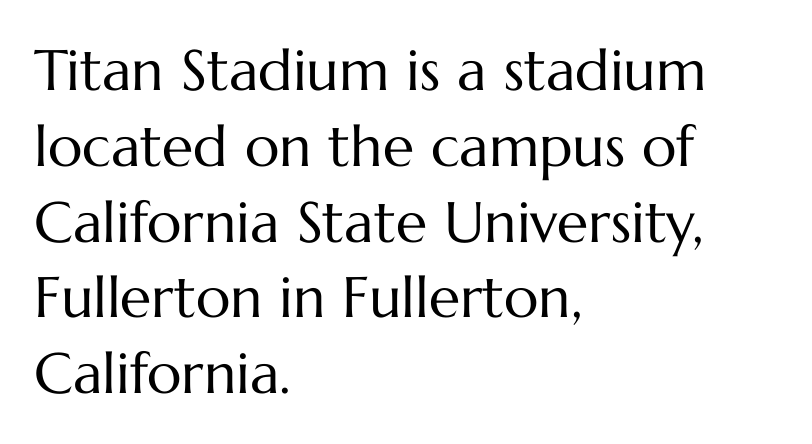
Does the copy run flush right? No — it runs flush left. The line-height multiplier appears to be the usual default. These lines are rendered in a variable-pitch font. Honestly, there is no underline to notice here at all. Look at the tracking — it's just the regular setting, nothing added.
